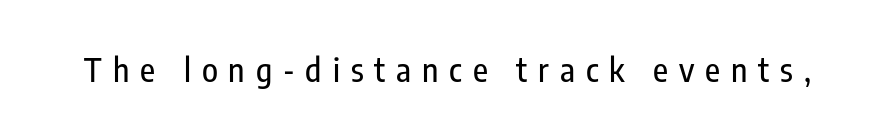
Q: Is the text italic (slanted)? A: No, it is upright.
Q: Is the typeface a serif or a sans-serif typeface? A: Sans-serif.
Q: Is the text underlined? A: No.
Q: Is the spacing between letters normal or unusually wide? A: Unusually wide.
Q: Width (condensed, normal, or wide)? A: Condensed.
Q: Stroke contrast? A: Low.
Q: x-height? A: Medium.
Q: Monospaced? A: No.
